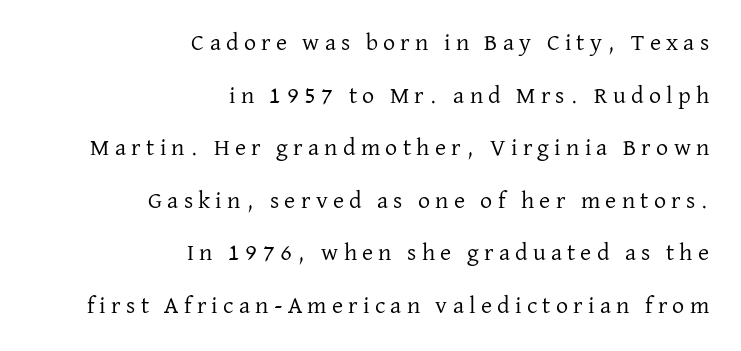
{"italic": "no", "bold": "no", "underline": "no", "align": "right", "line_spacing": "loose", "line_spacing_ratio": 2.19, "letter_spacing": "wide", "letter_spacing_em": 0.22, "glyph_px": 24}
